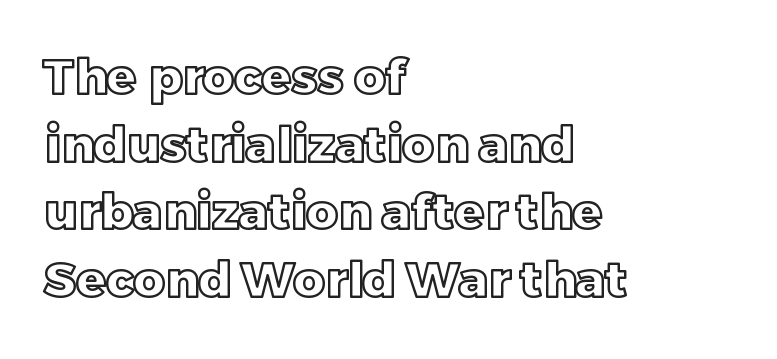
Ascenders rise straight up at ninety degrees. Reading down the column, the eye jumps a familiar distance to each next line. Just letters on the line, the space beneath them empty. Letter spacing: default. The rendering uses natural spacing where letterforms have individual widths. One-word summary of the alignment: left.
